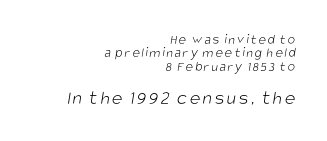
This sample is right-justified, so line beginnings fall wherever the words allow. The glyphs are unaccompanied by any horizontal stroke below them. Summary of vertical rhythm: compact, with narrow interline spacing. The later block is typeset at a bigger size than the earlier block.
